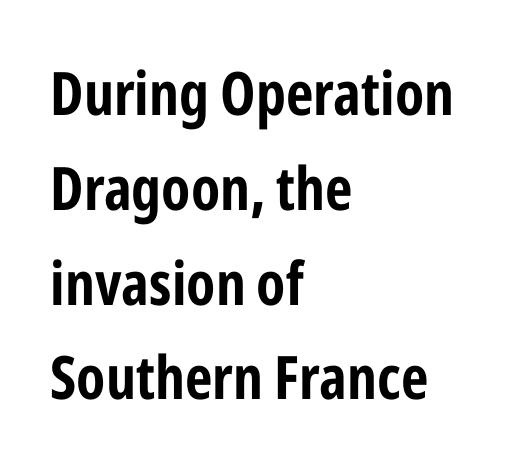
The image shows 60 px bold, condensed sans-serif type, upright; set left-aligned, normal line spacing (1.58x), normal letter spacing, not underlined; low stroke contrast and a medium x-height.
